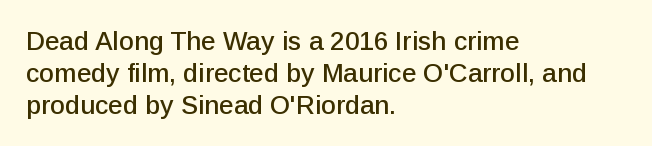
The image shows 26 px text type, upright; set left-aligned, line spacing 1.23x, normal letter spacing, not underlined.
